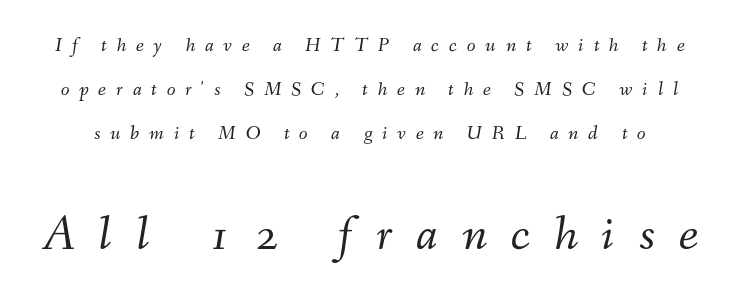
The rendering applies a slant to the glyphs. Varying glyph widths throughout — classic text-font behaviour. Tracking value appears strongly positive — letters spread wide. Each new line begins a long way beneath the previous one.
